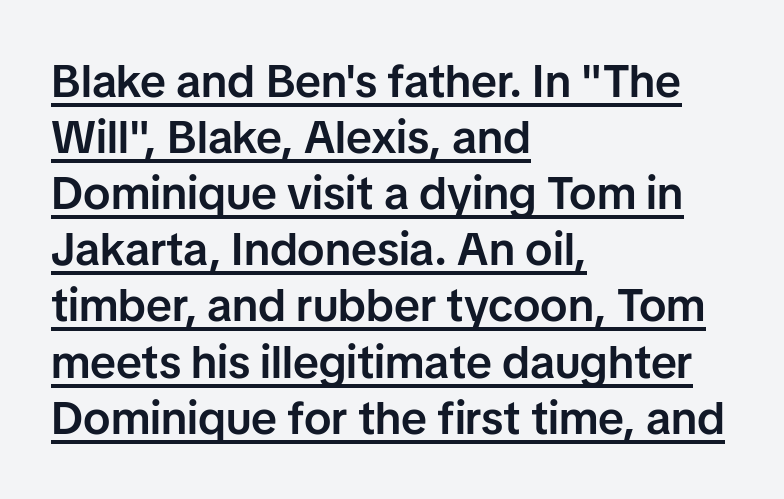
{"serif": "no", "italic": "no", "bold": "semi", "weight": "semibold", "width": "normal", "stroke_contrast": "low", "x_height": "medium", "monospaced": "no", "underline": "yes", "align": "left", "line_spacing_ratio": 1.22, "letter_spacing": "normal", "letter_spacing_em": 0.0, "glyph_px": 46}
